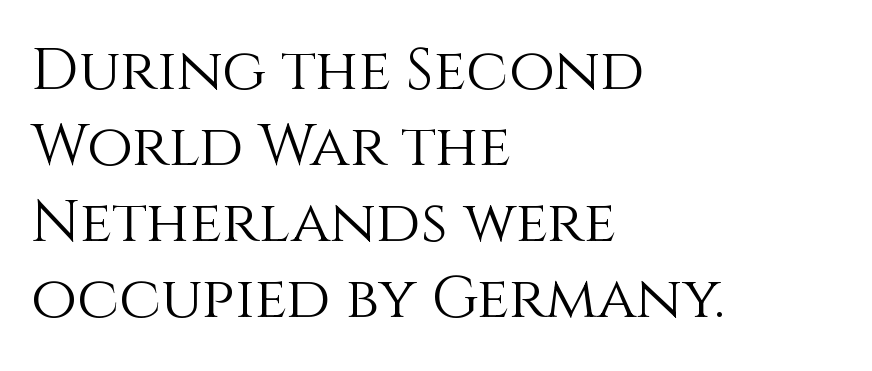
{"italic": "no", "bold": "no", "weight": "light", "width": "normal", "stroke_contrast": "medium", "x_height": "large", "monospaced": "no", "underline": "no", "align": "left", "line_spacing": "normal", "line_spacing_ratio": 1.29, "letter_spacing": "normal", "letter_spacing_em": 0.0, "glyph_px": 59}
